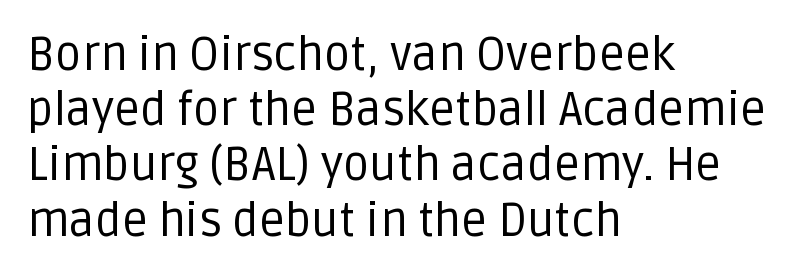
{"serif": "no", "italic": "no", "bold": "no", "weight": "regular", "width": "normal", "stroke_contrast": "low", "x_height": "large", "monospaced": "no", "underline": "no", "align": "left", "line_spacing_ratio": 1.2, "letter_spacing": "normal", "letter_spacing_em": 0.0, "glyph_px": 46}
